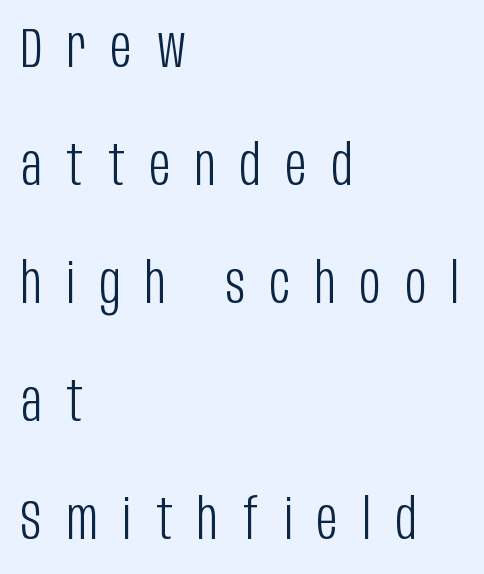
No extra ink here — the face is not bold. These lines are rendered in a variable-pitch font. A sans-serif font was chosen for this passage. Widely set lines give the paragraph a tall, airy silhouette. A bare baseline throughout the passage. This is the regular roman posture of the typeface.
